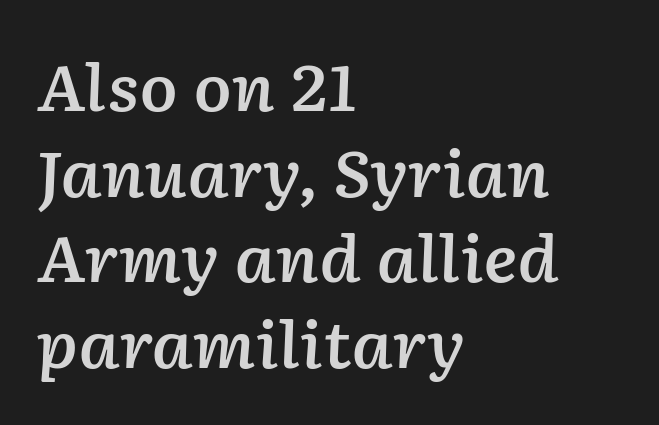
Q: Is the text bold? A: Semi-bold.
Q: Is the text italic (slanted)? A: Yes, it leans right by about 2 degrees.
Q: Is the text underlined? A: No.
Q: How is the paragraph aligned? A: Left-aligned.
Q: Is the spacing between letters normal or unusually wide? A: Normal.
Q: Is the spacing between lines tight, normal or loose? A: Normal.
Q: Width (condensed, normal, or wide)? A: Normal.
Q: Stroke contrast? A: Low.
Q: x-height? A: Medium.
Q: Monospaced? A: No.
